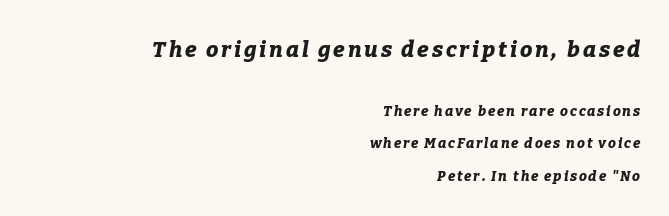
The letters are bold, with thick, heavy strokes. Emphasis-style slanted type is in use. The words here are not underlined. Right-aligned paragraph, ragged on the left. Which chunk is bigger? The first one — the top block dwarfs the bottom. Vertically, the passage feels expansive, rows floating well apart.
